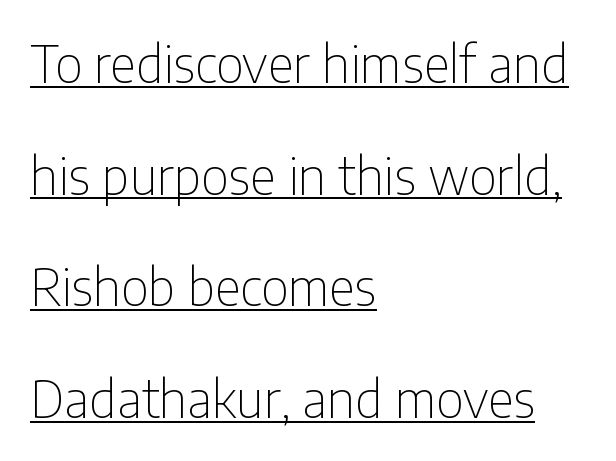
Q: Is the text bold? A: No.
Q: Is the text italic (slanted)? A: No, it is upright.
Q: Is the typeface a serif or a sans-serif typeface? A: Sans-serif.
Q: Is the text underlined? A: Yes.
Q: How is the paragraph aligned? A: Left-aligned.
Q: Is the spacing between letters normal or unusually wide? A: Normal.
Q: Is the spacing between lines tight, normal or loose? A: Loose.
Q: Width (condensed, normal, or wide)? A: Condensed.
Q: Stroke contrast? A: Low.
Q: x-height? A: Medium.
Q: Monospaced? A: No.
